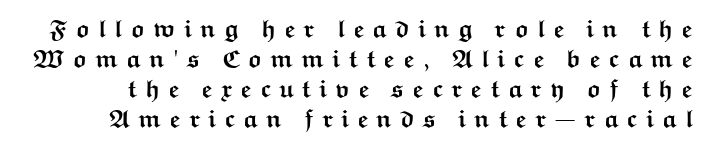
The image shows 25 px bold type, upright; set line spacing 1.2x, unusually wide letter spacing (+0.31 em), not underlined.
